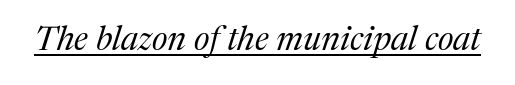
{"serif": "yes", "italic": "yes", "lean": "right", "slant_degrees": 17, "bold": "no", "weight": "regular", "width": "normal", "stroke_contrast": "medium", "x_height": "medium", "monospaced": "no", "underline": "yes", "letter_spacing": "normal", "letter_spacing_em": 0.0, "glyph_px": 34}
